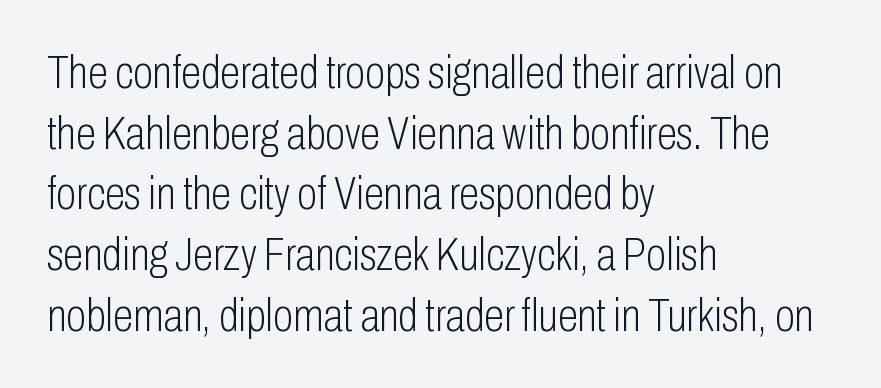
Q: Is the text bold? A: No.
Q: Is the text italic (slanted)? A: No, it is upright.
Q: Is the typeface a serif or a sans-serif typeface? A: Sans-serif.
Q: Is the text underlined? A: No.
Q: How is the paragraph aligned? A: Left-aligned.
Q: Is the spacing between letters normal or unusually wide? A: Normal.
Q: Is the spacing between lines tight, normal or loose? A: Normal.
Q: Width (condensed, normal, or wide)? A: Condensed.
Q: Stroke contrast? A: Low.
Q: x-height? A: Medium.
Q: Monospaced? A: No.
